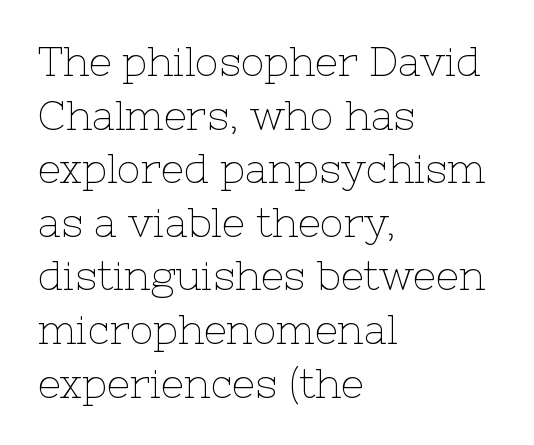
Q: Is the text bold? A: No.
Q: Is the text italic (slanted)? A: No, it is upright.
Q: Is the typeface a serif or a sans-serif typeface? A: Serif.
Q: Is the text underlined? A: No.
Q: How is the paragraph aligned? A: Left-aligned.
Q: Is the spacing between letters normal or unusually wide? A: Normal.
Q: Is the spacing between lines tight, normal or loose? A: Normal.
Q: Width (condensed, normal, or wide)? A: Normal.
Q: Stroke contrast? A: Low.
Q: x-height? A: Medium.
Q: Monospaced? A: No.
